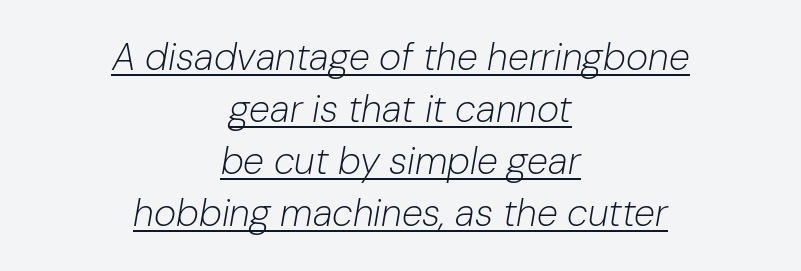
{"italic": "yes", "lean": "right", "slant_degrees": 10, "bold": "no", "weight": "light", "width": "normal", "stroke_contrast": "low", "x_height": "medium", "monospaced": "no", "underline": "yes", "align": "center", "line_spacing": "normal", "line_spacing_ratio": 1.37, "letter_spacing": "normal", "letter_spacing_em": 0.0, "glyph_px": 38}
